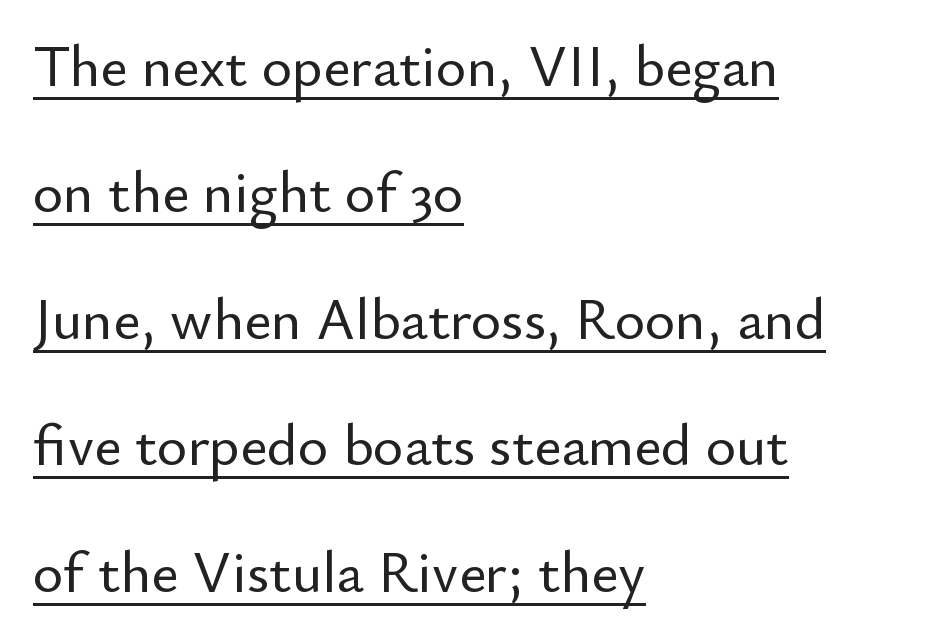
The image shows 58 px sans-serif type, upright; set left-aligned, loose line spacing (2.18x), normal letter spacing, underlined; low stroke contrast and a small x-height.
